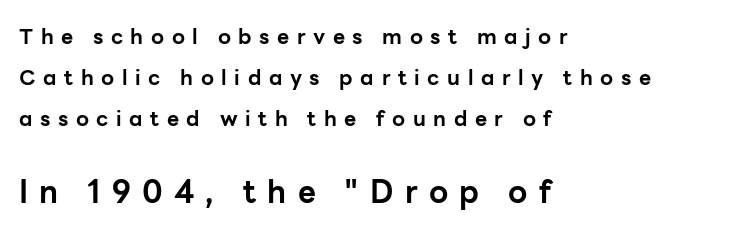
{"serif": "no", "italic": "no", "bold": "yes", "weight": "bold", "width": "normal", "stroke_contrast": "low", "x_height": "medium", "monospaced": "no", "underline": "no", "align": "left", "line_spacing": "loose", "line_spacing_ratio": 1.96, "letter_spacing": "wide", "letter_spacing_em": 0.36, "larger_block": "second", "size_ratio": 1.48, "glyph_px": 31}
